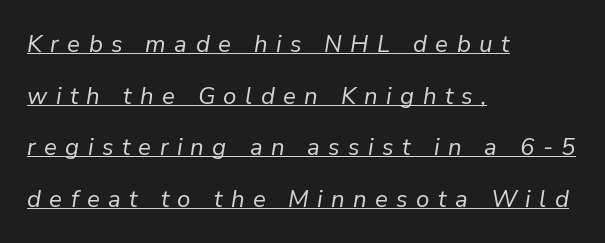
Loose tracking; the words dissolve into strings of separated letters. The text carries the slant typical of an italic or oblique font. Vertically, the passage feels expansive, rows floating well apart. The paragraph shown leans on its left margin. Quick note: underline on.
